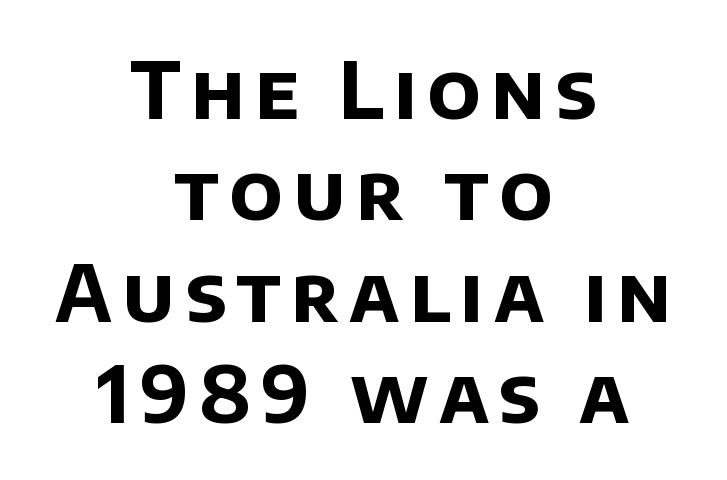
Q: Is the text bold? A: Yes.
Q: Is the typeface a serif or a sans-serif typeface? A: Sans-serif.
Q: Is the text underlined? A: No.
Q: How is the paragraph aligned? A: Centered.
Q: Is the spacing between lines tight, normal or loose? A: Normal.
Q: Width (condensed, normal, or wide)? A: Normal.
Q: Stroke contrast? A: Low.
Q: x-height? A: Large.
Q: Monospaced? A: No.
